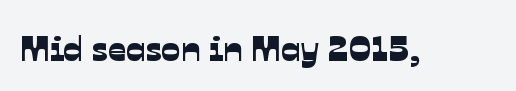
{"serif": "no", "width": "normal", "stroke_contrast": "low", "x_height": "medium", "monospaced": "no", "underline": "no", "letter_spacing": "normal", "letter_spacing_em": 0.0, "glyph_px": 36}
